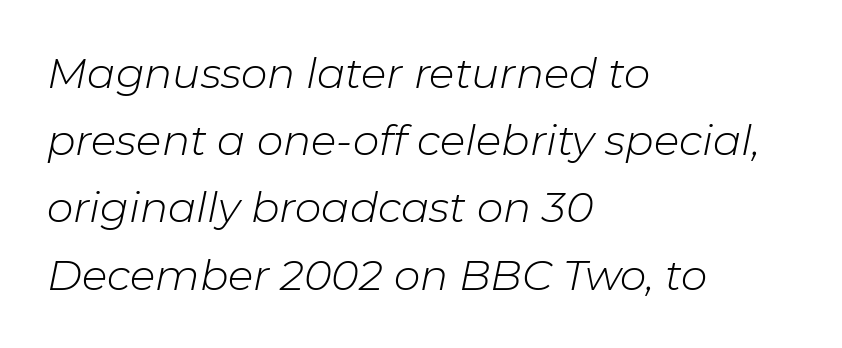
The image shows 42 px light type, italic (leaning right); set left-aligned, normal line spacing (1.6x), normal letter spacing, not underlined; low stroke contrast and a medium x-height.
